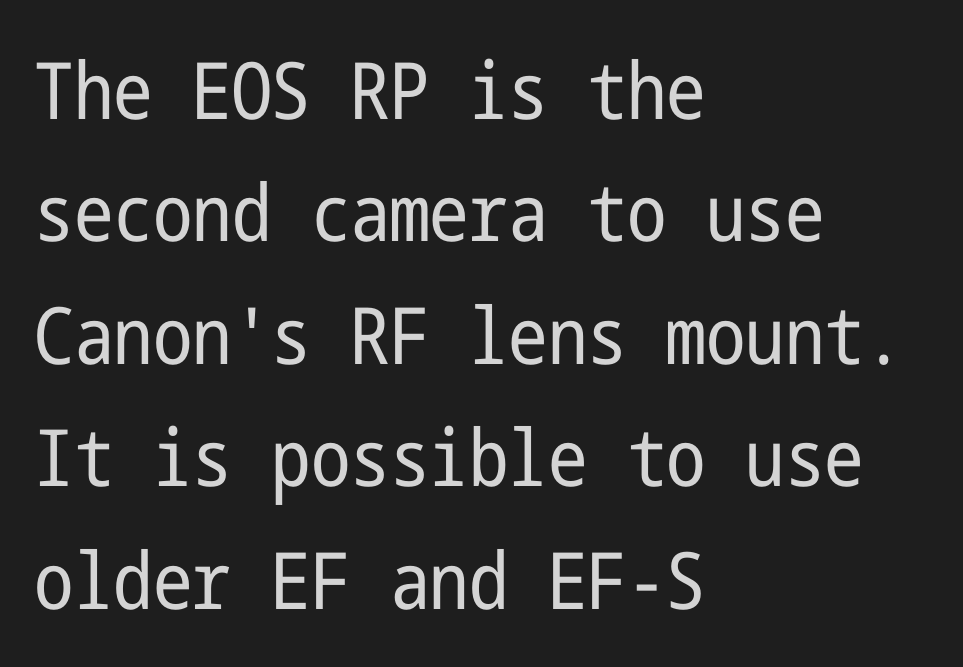
The image shows 79 px regular-weight, condensed sans-serif type, upright; set left-aligned, normal line spacing (1.55x), normal letter spacing, not underlined; low stroke contrast and a medium x-height.
